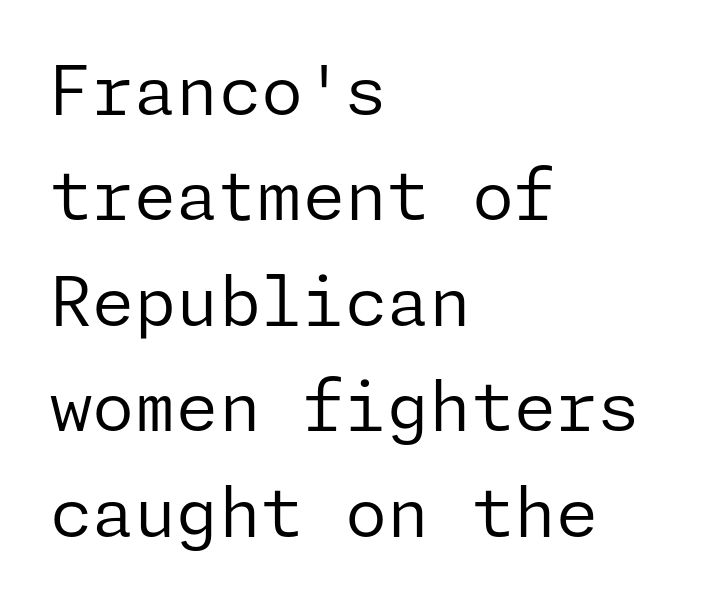
{"serif": "no", "italic": "no", "bold": "no", "weight": "regular", "width": "normal", "stroke_contrast": "low", "x_height": "medium", "underline": "no", "align": "left", "line_spacing": "normal", "line_spacing_ratio": 1.55, "letter_spacing": "normal", "letter_spacing_em": 0.0, "glyph_px": 68}
